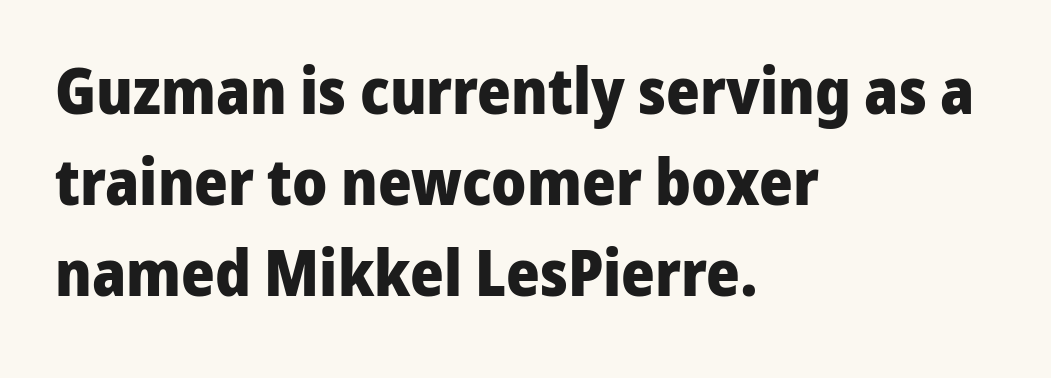
The image shows 64 px heavy sans-serif type, upright; set left-aligned, normal line spacing (1.42x), normal letter spacing, not underlined; low stroke contrast and a medium x-height.
